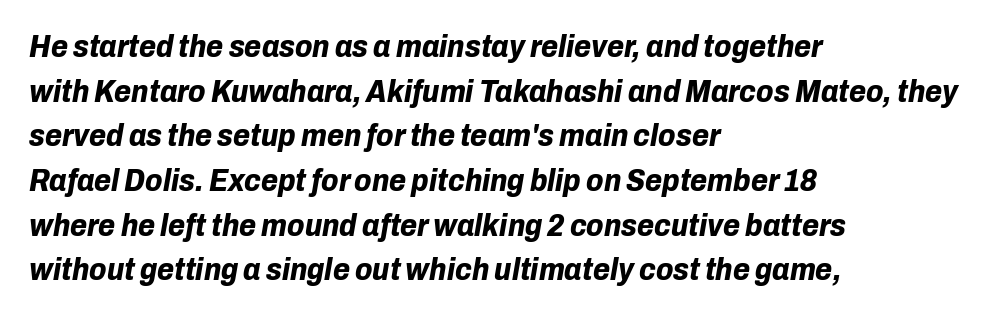
The image shows 31 px bold type, italic (leaning right); set left-aligned, normal line spacing (1.44x), normal letter spacing, not underlined; low stroke contrast and a medium x-height.
